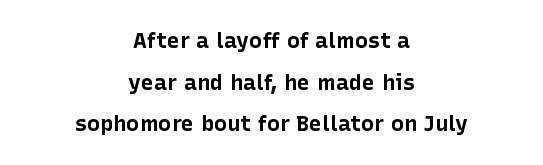
The image shows 22 px bold type, upright; set centered, line spacing 1.89x, normal letter spacing, not underlined.
